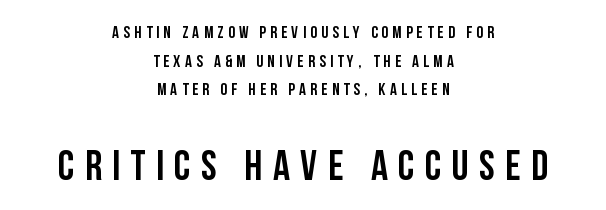
Line spacing here is normal. Each letter's strokes conclude bluntly, with no projecting serifs. Caption: expanded tracking, letters set apart. Every stem runs plumb, perpendicular to the baseline.
